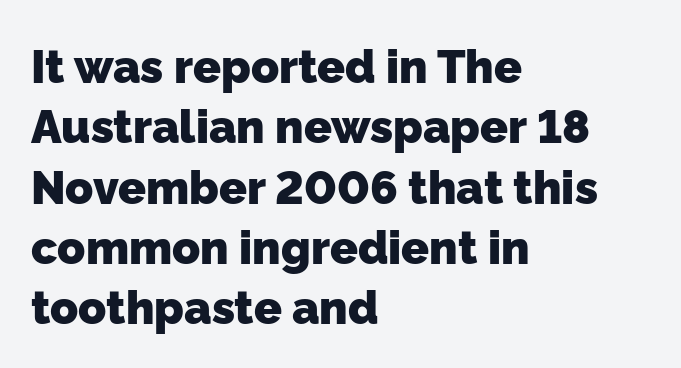
There is no visible air inserted between adjacent glyphs. Check the space under the baseline: it is left empty. Regarding serifs, this sample does without them. All the whitespace from short lines collects on the right.
